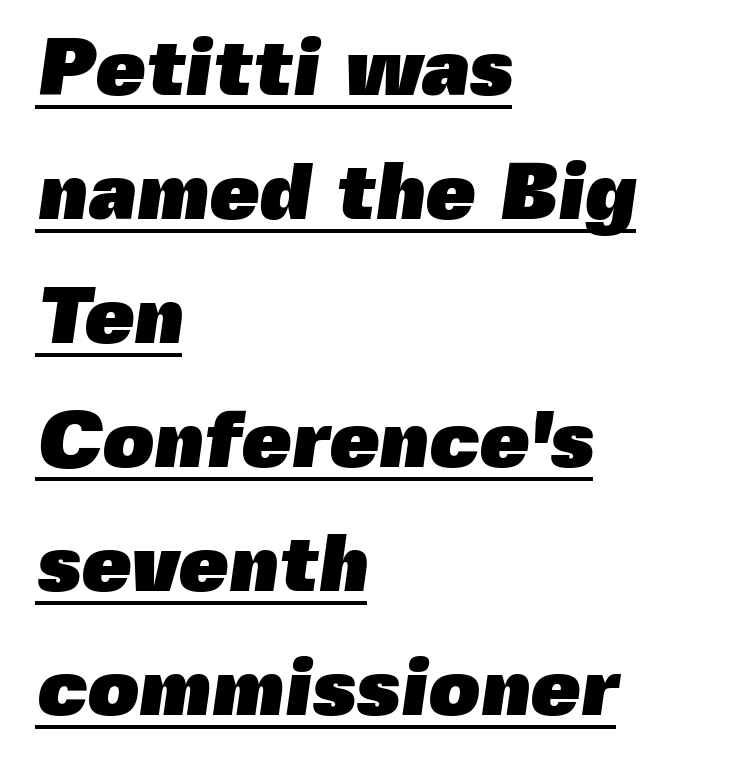
A sans-serif font was chosen for this passage. Underline: present. Think of a printed novel: that variable character pitch is what you see here. A dark, heavy texture on the line: the type is bold.
